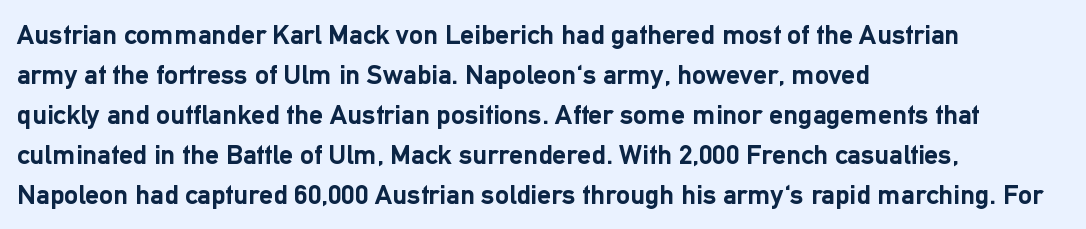
{"serif": "no", "italic": "no", "bold": "yes", "weight": "semibold", "width": "normal", "stroke_contrast": "low", "x_height": "medium", "monospaced": "no", "underline": "no", "align": "left", "line_spacing": "normal", "line_spacing_ratio": 1.43, "letter_spacing": "normal", "letter_spacing_em": 0.0, "glyph_px": 28}
